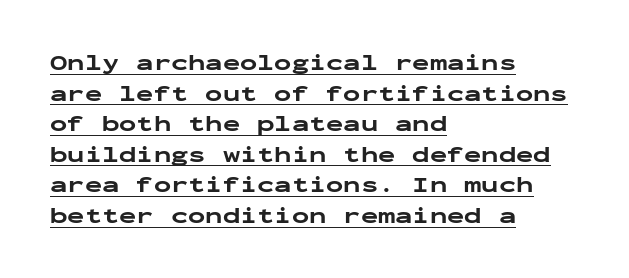
{"italic": "no", "bold": "yes", "underline": "yes", "align": "left", "line_spacing": "normal", "line_spacing_ratio": 1.33, "letter_spacing": "normal", "letter_spacing_em": 0.0, "glyph_px": 23}
